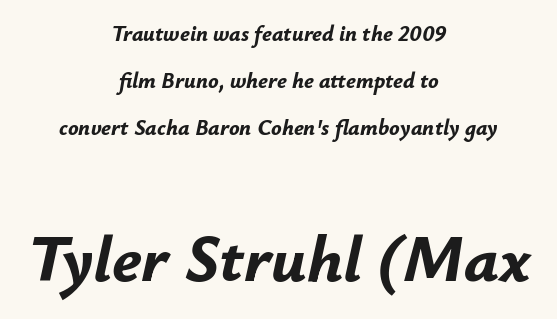
Think of a printed novel: that variable character pitch is what you see here. Is there much room between lines? Yes — plenty of vertical air separates them. Is the type bold? Yes — the strokes are clearly thick and heavy. A typesetter would mark this as italic.
